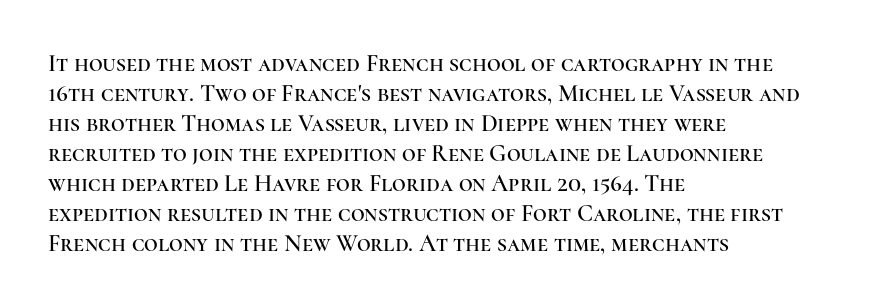
{"italic": "no", "underline": "no", "align": "left", "line_spacing": "normal", "line_spacing_ratio": 1.25, "letter_spacing": "normal", "letter_spacing_em": 0.0, "glyph_px": 24}
